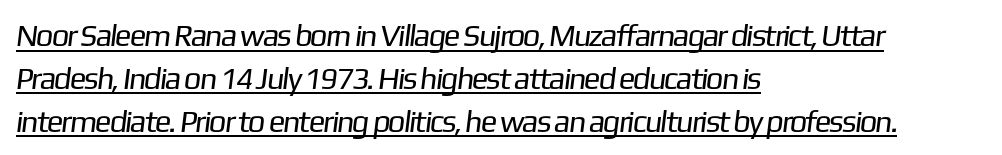
A typesetter would call this proportional, since set widths differ per character. Think standard paragraph weight, or any step lighter than that. This sample keeps an unexceptional amount of space between lines. A student would call this left alignment; a typographer would say flush left, rag right. Underlining? Definitely there.
